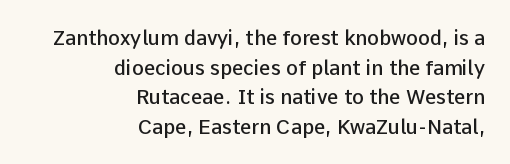
Each word holds together tightly as a unit, with standard inter-letter gaps. Has an underline been added? It has not. Typographic density is moderately raised because the face is semibold. Each line ends at the same right margin while the left side varies. In terms of posture, this sample is upright.
